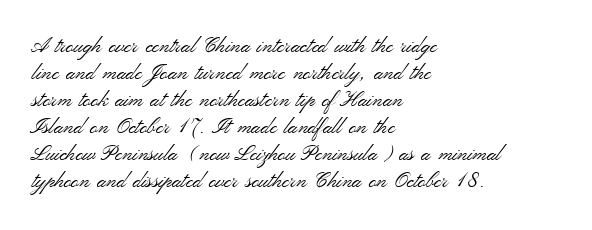
Q: Is the text bold? A: No.
Q: Is the text italic (slanted)? A: Yes.
Q: Is the text underlined? A: No.
Q: How is the paragraph aligned? A: Left-aligned.
Q: Is the spacing between letters normal or unusually wide? A: Normal.
Q: Is the spacing between lines tight, normal or loose? A: Normal.
